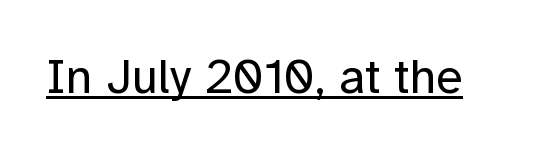
{"serif": "no", "italic": "no", "bold": "no", "weight": "regular", "width": "normal", "stroke_contrast": "low", "x_height": "medium", "monospaced": "no", "underline": "yes", "letter_spacing": "normal", "letter_spacing_em": 0.0, "glyph_px": 49}
